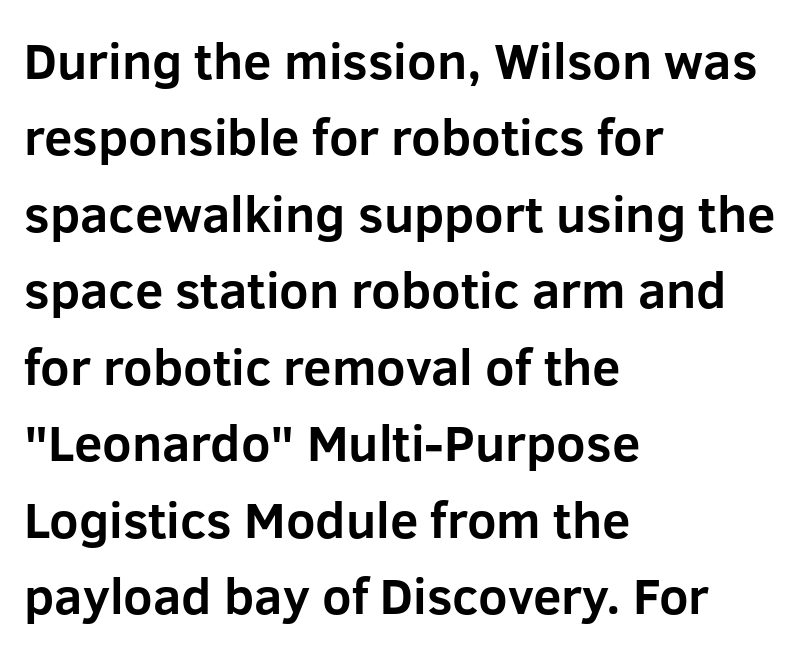
{"serif": "no", "italic": "no", "bold": "yes", "weight": "bold", "width": "normal", "stroke_contrast": "low", "x_height": "medium", "monospaced": "no", "underline": "no", "align": "left", "line_spacing": "normal", "line_spacing_ratio": 1.5, "letter_spacing": "normal", "letter_spacing_em": 0.0, "glyph_px": 51}
